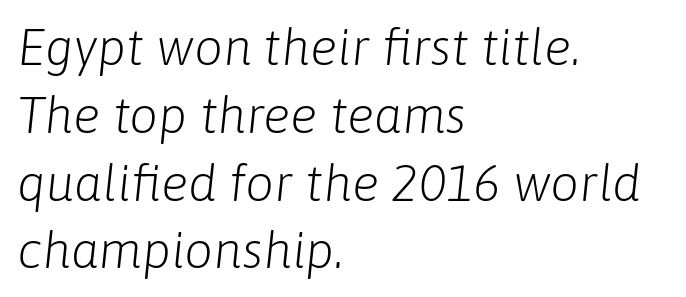
The image shows 51 px light type, italic (leaning right); set left-aligned, normal line spacing (1.33x), normal letter spacing, not underlined; low stroke contrast and a medium x-height.
